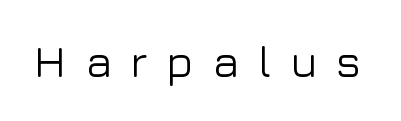
{"serif": "no", "italic": "no", "width": "normal", "stroke_contrast": "low", "x_height": "medium", "monospaced": "no", "underline": "no", "letter_spacing": "wide", "letter_spacing_em": 0.42, "glyph_px": 44}
